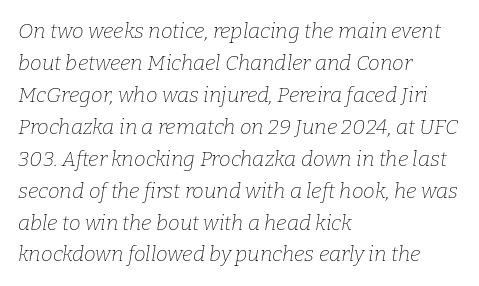
{"italic": "yes", "lean": "right", "slant_degrees": 9, "bold": "no", "underline": "no", "align": "left", "line_spacing": "normal", "line_spacing_ratio": 1.52, "letter_spacing": "normal", "letter_spacing_em": 0.0, "glyph_px": 21}
